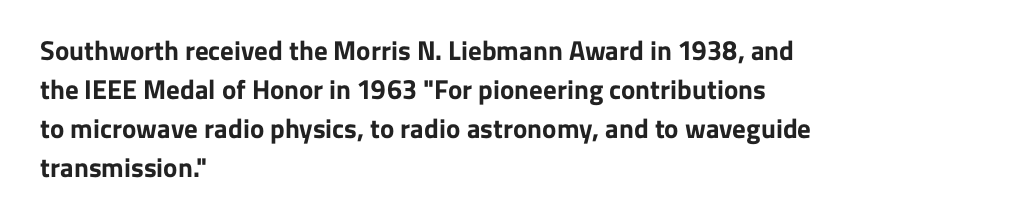
Line starts are locked; line ends wander. On the weight axis this lands at bold, roughly 700. Italic: no, the glyphs are upright roman. Glance below the letters and you will spot only blank space.
